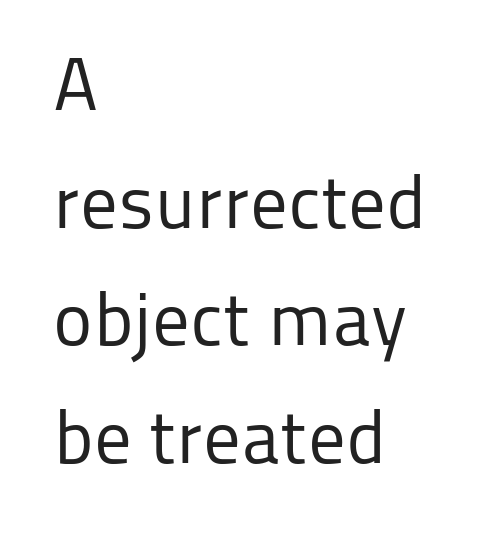
Tall strokes in this sample are plumb rather than angled. A bare baseline throughout the passage. The font family rendered here belongs to the sans-serif group. Students, note that the glyphs here touch the page at normal intervals.
